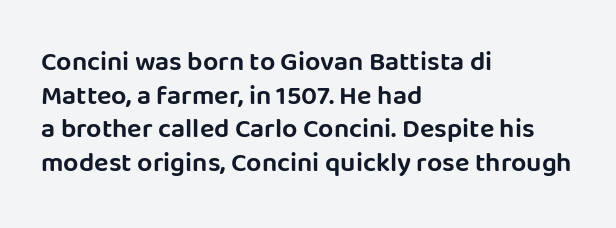
{"italic": "no", "underline": "no", "align": "left", "line_spacing": "normal", "line_spacing_ratio": 1.25, "letter_spacing": "normal", "letter_spacing_em": 0.0, "glyph_px": 27}
